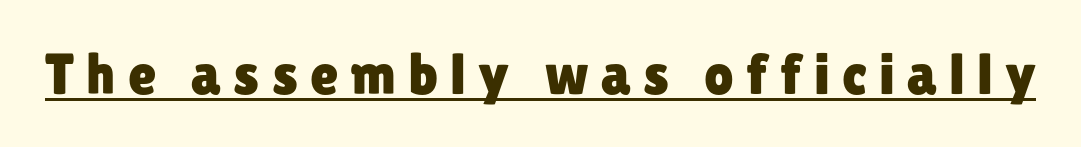
{"serif": "no", "italic": "no", "width": "normal", "stroke_contrast": "low", "x_height": "medium", "monospaced": "no", "underline": "yes", "letter_spacing": "wide", "letter_spacing_em": 0.21, "glyph_px": 58}
